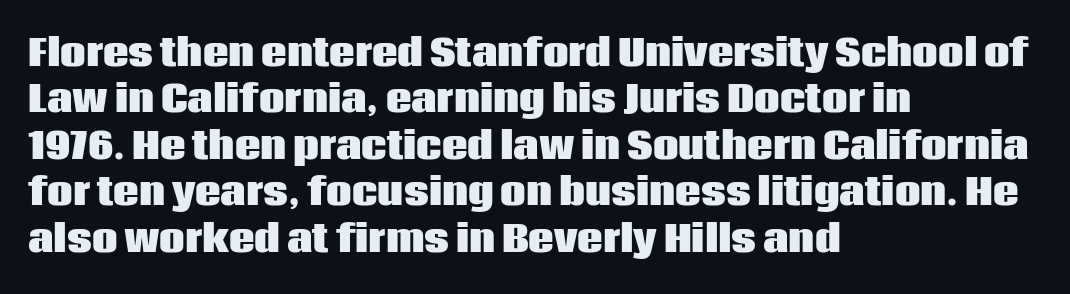
The image shows 36 px heavy sans-serif type, upright; set left-aligned, normal line spacing (1.29x), normal letter spacing, not underlined; low stroke contrast and a large x-height.
